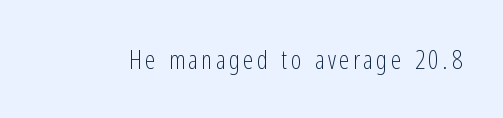
On a weight scale, this lands at 450 or below. The gap between lines stays unmarked. Notice how the stems are strictly vertical — no italics here.
